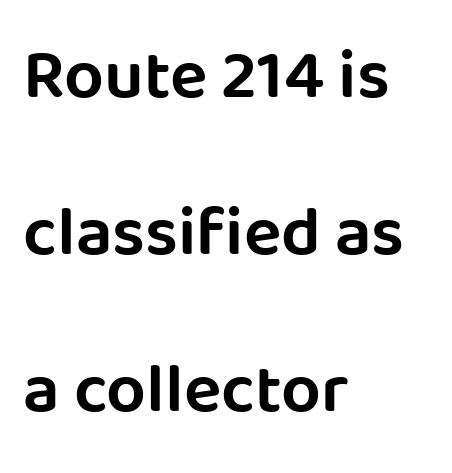
{"serif": "no", "italic": "no", "width": "normal", "stroke_contrast": "low", "x_height": "large", "monospaced": "no", "underline": "no", "align": "left", "line_spacing": "loose", "line_spacing_ratio": 2.24, "letter_spacing": "normal", "letter_spacing_em": 0.0, "glyph_px": 70}
